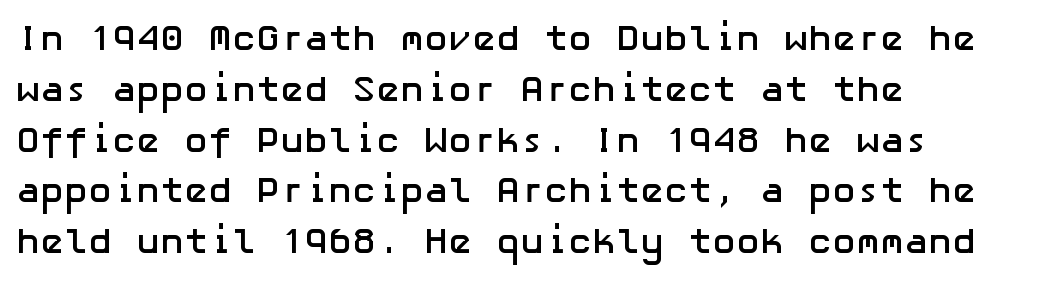
Q: Is the text bold? A: Yes.
Q: Is the text italic (slanted)? A: No, it is upright.
Q: Is the typeface a serif or a sans-serif typeface? A: Sans-serif.
Q: Is the text underlined? A: No.
Q: How is the paragraph aligned? A: Left-aligned.
Q: Is the spacing between letters normal or unusually wide? A: Normal.
Q: Is the spacing between lines tight, normal or loose? A: Normal.
Q: Width (condensed, normal, or wide)? A: Normal.
Q: Stroke contrast? A: Low.
Q: x-height? A: Medium.
